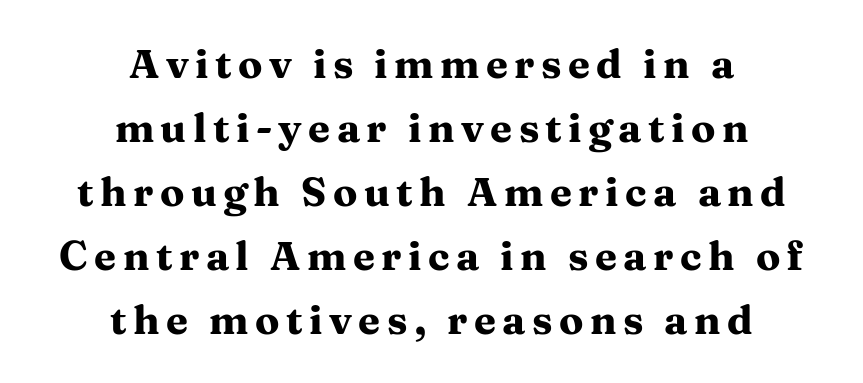
The image shows 40 px heavy, wide serif type, upright; set centered, normal line spacing (1.6x), not underlined; medium stroke contrast and a medium x-height.
